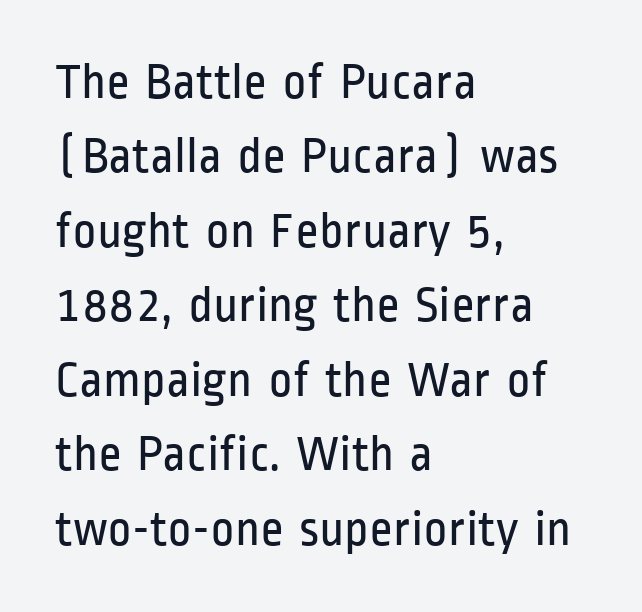
Q: Is the text bold? A: No.
Q: Is the text italic (slanted)? A: No, it is upright.
Q: Is the typeface a serif or a sans-serif typeface? A: Sans-serif.
Q: Is the text underlined? A: No.
Q: How is the paragraph aligned? A: Left-aligned.
Q: Is the spacing between letters normal or unusually wide? A: Normal.
Q: Is the spacing between lines tight, normal or loose? A: Normal.
Q: Width (condensed, normal, or wide)? A: Condensed.
Q: Stroke contrast? A: Low.
Q: x-height? A: Medium.
Q: Monospaced? A: No.
